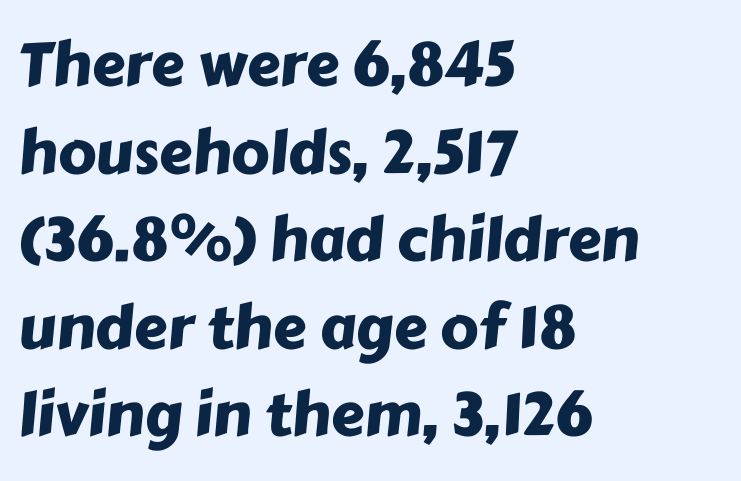
Q: Is the typeface a serif or a sans-serif typeface? A: Sans-serif.
Q: Is the text underlined? A: No.
Q: How is the paragraph aligned? A: Left-aligned.
Q: Is the spacing between letters normal or unusually wide? A: Normal.
Q: Is the spacing between lines tight, normal or loose? A: Normal.
Q: Width (condensed, normal, or wide)? A: Normal.
Q: Stroke contrast? A: Low.
Q: x-height? A: Medium.
Q: Monospaced? A: No.
